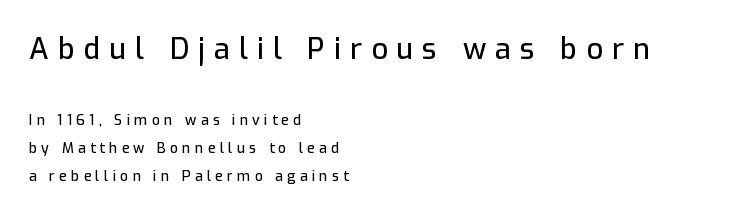
The image shows 29 px sans-serif type, upright; set left-aligned, loose line spacing (1.99x), unusually wide letter spacing (+0.31 em), not underlined; the first (top) block is 2.07x larger; low stroke contrast and a medium x-height.
